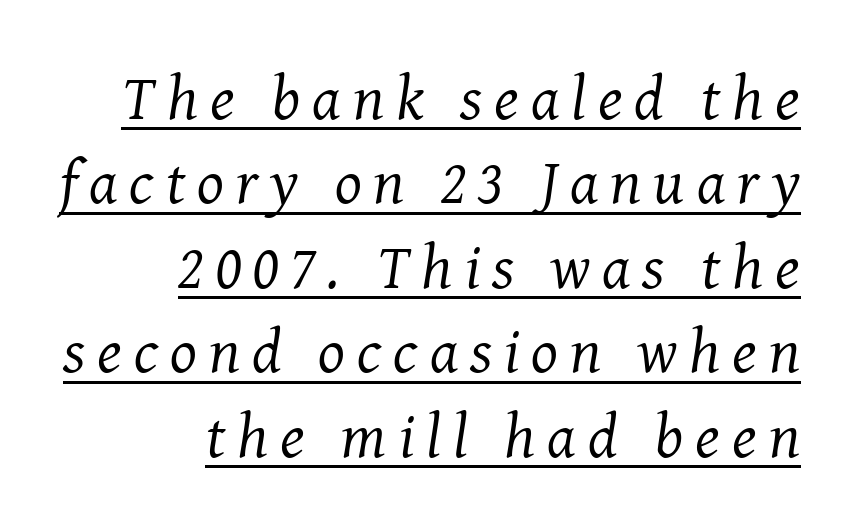
{"serif": "yes", "italic": "yes", "lean": "right", "slant_degrees": 8, "bold": "no", "weight": "regular", "width": "normal", "stroke_contrast": "medium", "x_height": "medium", "monospaced": "no", "underline": "yes", "align": "right", "line_spacing": "normal", "line_spacing_ratio": 1.34, "glyph_px": 63}
